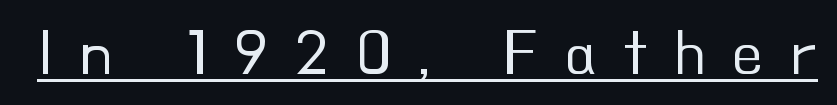
In terms of letterspacing, this is a distinctly airy, spread setting. The letters stand straight up with perfectly vertical stems. This rendering employs a face without finishing strokes, i.e., a sans-serif. Looks like someone drew a line under every word here. Weight: not bold — regular or lighter.
